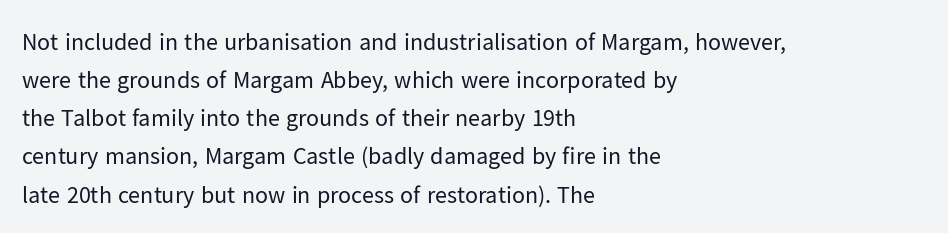
Q: Is the text bold? A: No.
Q: Is the text italic (slanted)? A: No, it is upright.
Q: Is the text underlined? A: No.
Q: How is the paragraph aligned? A: Left-aligned.
Q: Is the spacing between letters normal or unusually wide? A: Normal.
Q: Is the spacing between lines tight, normal or loose? A: Normal.
